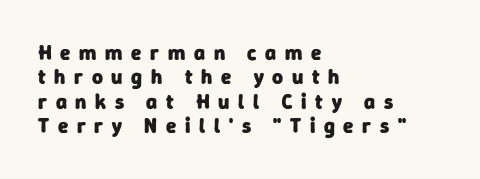
{"bold": "yes", "underline": "no", "align": "left", "line_spacing_ratio": 1.16, "letter_spacing": "wide", "letter_spacing_em": 0.41, "glyph_px": 21}
